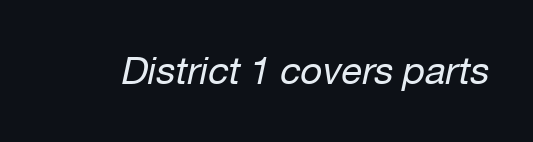
The image shows 38 px regular-weight type, italic (leaning right); set normal letter spacing, not underlined; low stroke contrast and a medium x-height.
